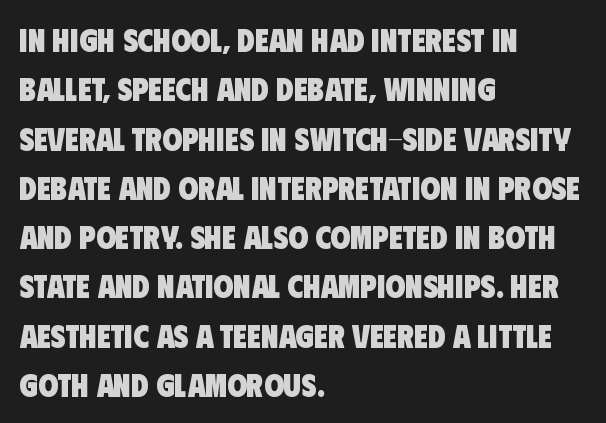
The image shows 32 px heavy, condensed sans-serif type; set left-aligned, normal line spacing (1.54x), normal letter spacing, not underlined; low stroke contrast and a large x-height.
